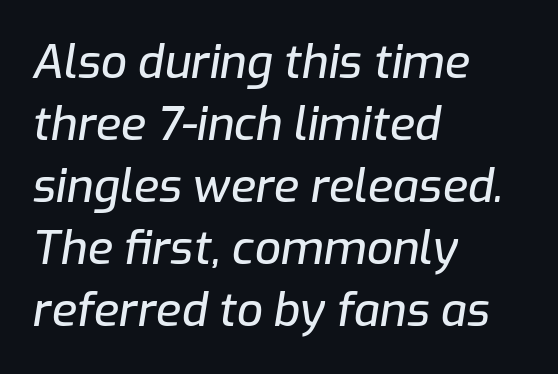
Q: Is the text italic (slanted)? A: Yes, it leans right by about 9 degrees.
Q: Is the text underlined? A: No.
Q: How is the paragraph aligned? A: Left-aligned.
Q: Is the spacing between letters normal or unusually wide? A: Normal.
Q: Is the spacing between lines tight, normal or loose? A: Normal.
Q: Width (condensed, normal, or wide)? A: Normal.
Q: Stroke contrast? A: Low.
Q: x-height? A: Medium.
Q: Monospaced? A: No.
